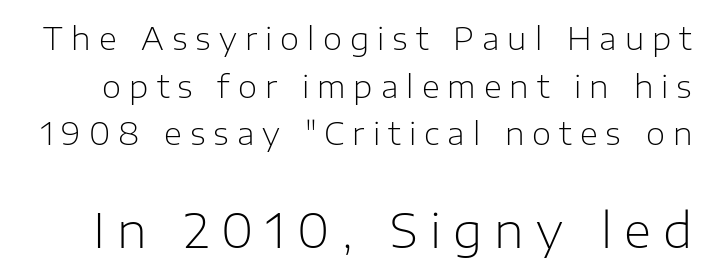
{"serif": "no", "italic": "no", "bold": "no", "weight": "light", "width": "normal", "stroke_contrast": "low", "x_height": "medium", "monospaced": "no", "underline": "no", "line_spacing": "normal", "line_spacing_ratio": 1.54, "letter_spacing": "wide", "letter_spacing_em": 0.26, "larger_block": "second", "size_ratio": 1.52, "glyph_px": 47}
